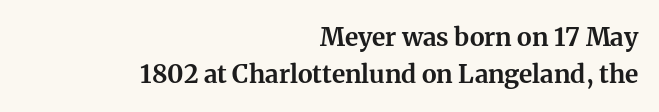
Q: Is the text bold? A: Yes.
Q: Is the text italic (slanted)? A: No, it is upright.
Q: Is the text underlined? A: No.
Q: How is the paragraph aligned? A: Right-aligned.
Q: Is the spacing between letters normal or unusually wide? A: Normal.
Q: Is the spacing between lines tight, normal or loose? A: Normal.
